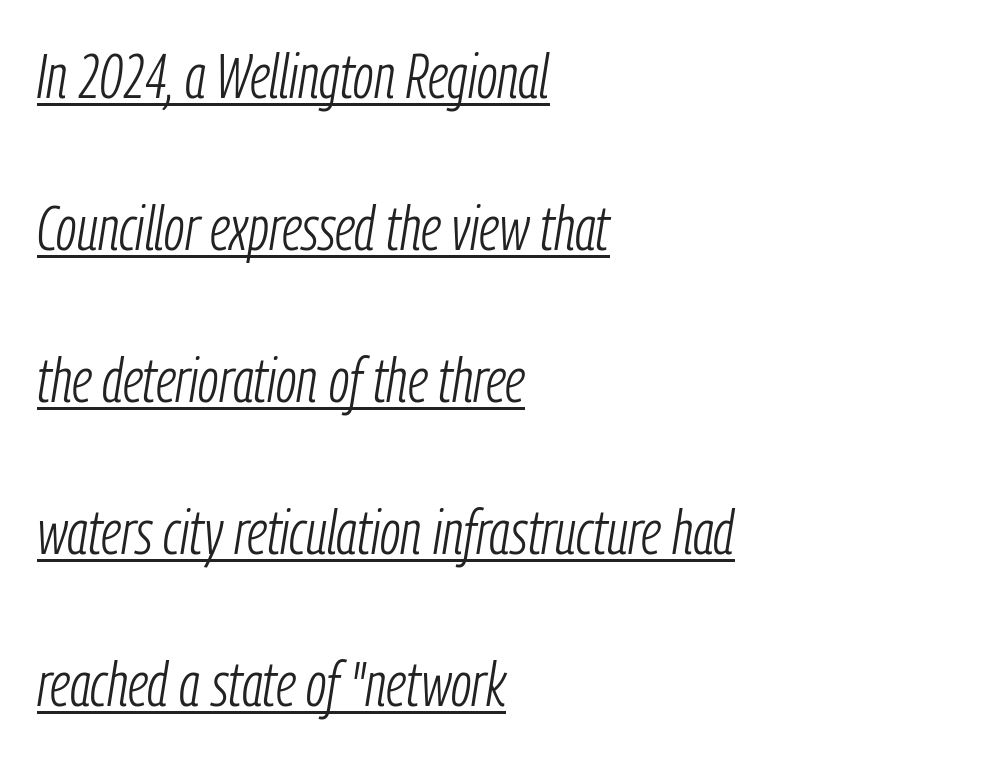
{"italic": "yes", "lean": "right", "slant_degrees": 9, "bold": "no", "weight": "light", "width": "condensed", "stroke_contrast": "low", "x_height": "medium", "monospaced": "no", "underline": "yes", "align": "left", "line_spacing": "loose", "line_spacing_ratio": 2.45, "letter_spacing": "normal", "letter_spacing_em": 0.0, "glyph_px": 62}
